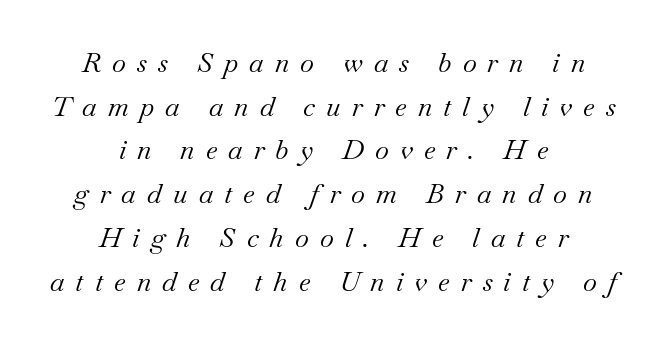
Posture: slanted. The space beneath each line is pristine and unruled. Centered paragraph, ragged on both sides. These glyphs show unthickened strokes, regular width or finer.
